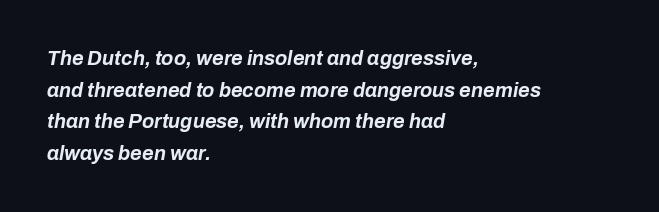
{"italic": "yes", "lean": "right", "slant_degrees": 10, "bold": "yes", "underline": "no", "align": "left", "line_spacing": "normal", "line_spacing_ratio": 1.58, "letter_spacing": "normal", "letter_spacing_em": 0.0, "glyph_px": 20}
